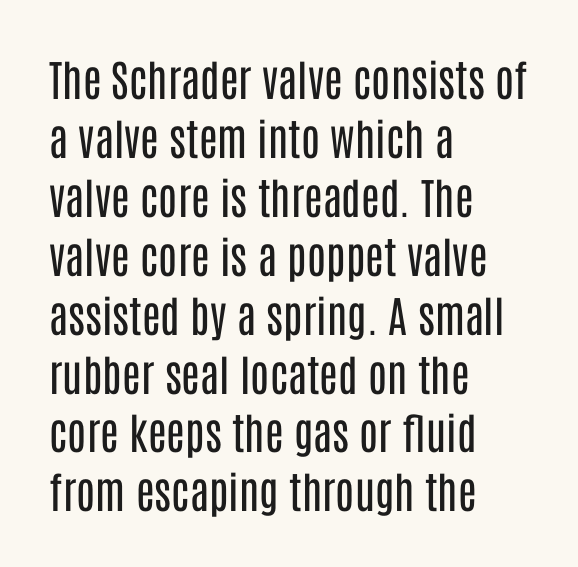
{"serif": "no", "italic": "no", "bold": "no", "weight": "regular", "width": "condensed", "stroke_contrast": "low", "x_height": "large", "monospaced": "no", "underline": "no", "align": "left", "line_spacing": "normal", "line_spacing_ratio": 1.37, "letter_spacing": "normal", "letter_spacing_em": 0.0, "glyph_px": 43}
